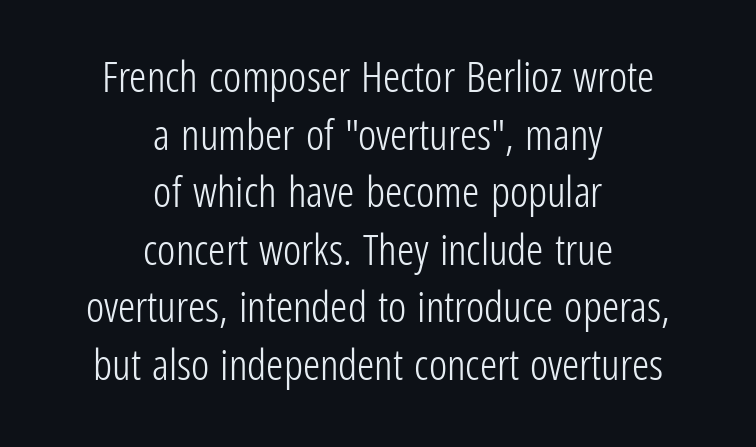
{"serif": "no", "italic": "no", "bold": "no", "weight": "light", "width": "condensed", "stroke_contrast": "low", "x_height": "medium", "monospaced": "no", "underline": "no", "align": "center", "line_spacing": "normal", "line_spacing_ratio": 1.34, "letter_spacing": "normal", "letter_spacing_em": 0.0, "glyph_px": 43}
